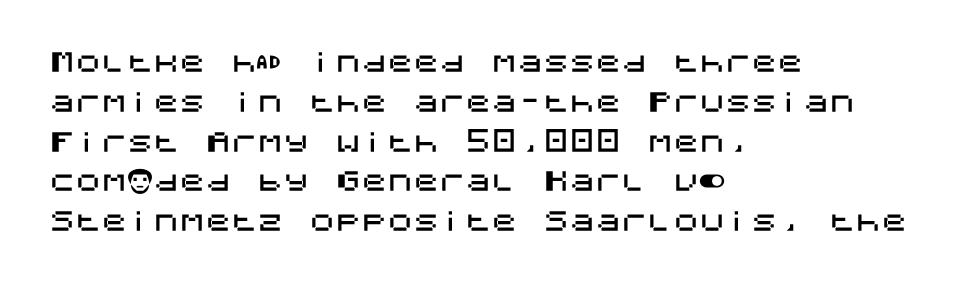
The image shows 26 px text type, upright; set left-aligned, normal line spacing (1.53x), normal letter spacing, not underlined.
